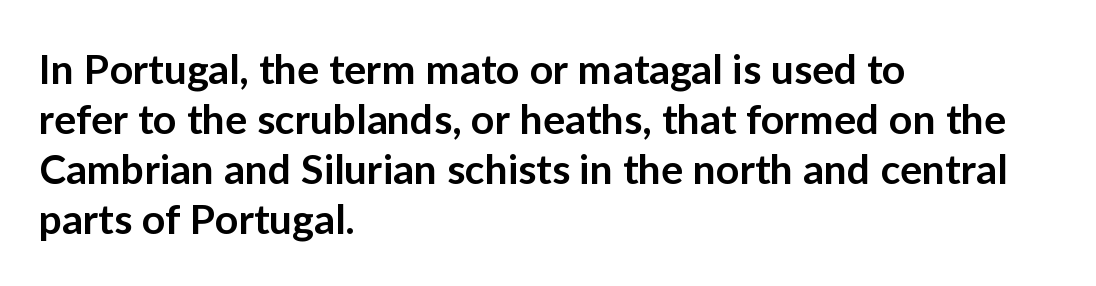
Q: Is the text bold? A: Semi-bold.
Q: Is the text italic (slanted)? A: No, it is upright.
Q: Is the typeface a serif or a sans-serif typeface? A: Sans-serif.
Q: Is the text underlined? A: No.
Q: How is the paragraph aligned? A: Left-aligned.
Q: Is the spacing between letters normal or unusually wide? A: Normal.
Q: Width (condensed, normal, or wide)? A: Normal.
Q: Stroke contrast? A: Low.
Q: x-height? A: Medium.
Q: Monospaced? A: No.
